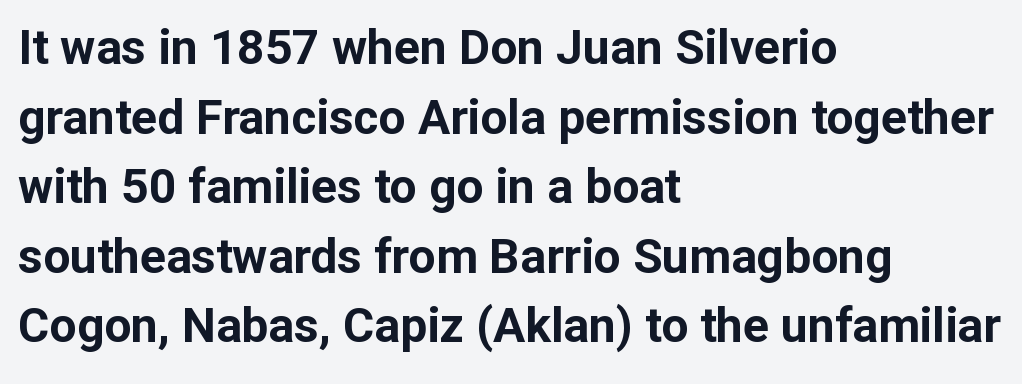
{"serif": "no", "italic": "no", "bold": "yes", "weight": "bold", "width": "normal", "stroke_contrast": "low", "x_height": "medium", "monospaced": "no", "underline": "no", "align": "left", "line_spacing": "normal", "line_spacing_ratio": 1.45, "letter_spacing": "normal", "letter_spacing_em": 0.0, "glyph_px": 48}
